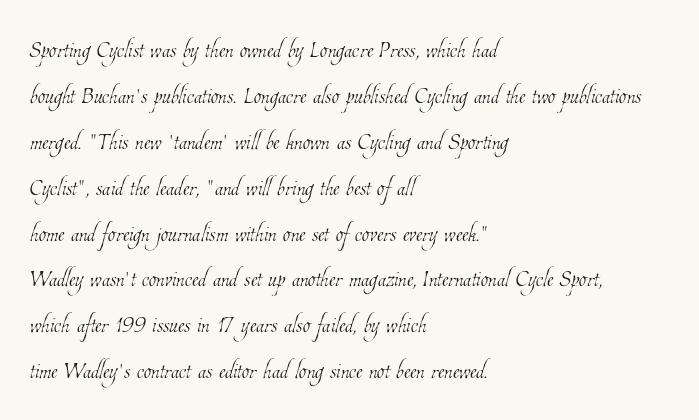
{"bold": "no", "weight": "thin", "width": "condensed", "stroke_contrast": "low", "x_height": "medium", "monospaced": "no", "underline": "no", "align": "left", "line_spacing": "normal", "line_spacing_ratio": 1.53, "letter_spacing": "normal", "letter_spacing_em": 0.0, "glyph_px": 30}
